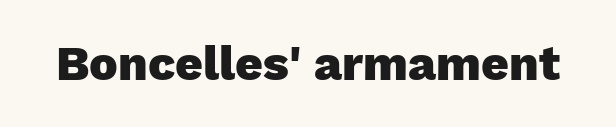
{"serif": "no", "italic": "no", "bold": "yes", "weight": "heavy", "width": "normal", "stroke_contrast": "low", "x_height": "medium", "monospaced": "no", "underline": "no", "letter_spacing": "normal", "letter_spacing_em": 0.0, "glyph_px": 48}
